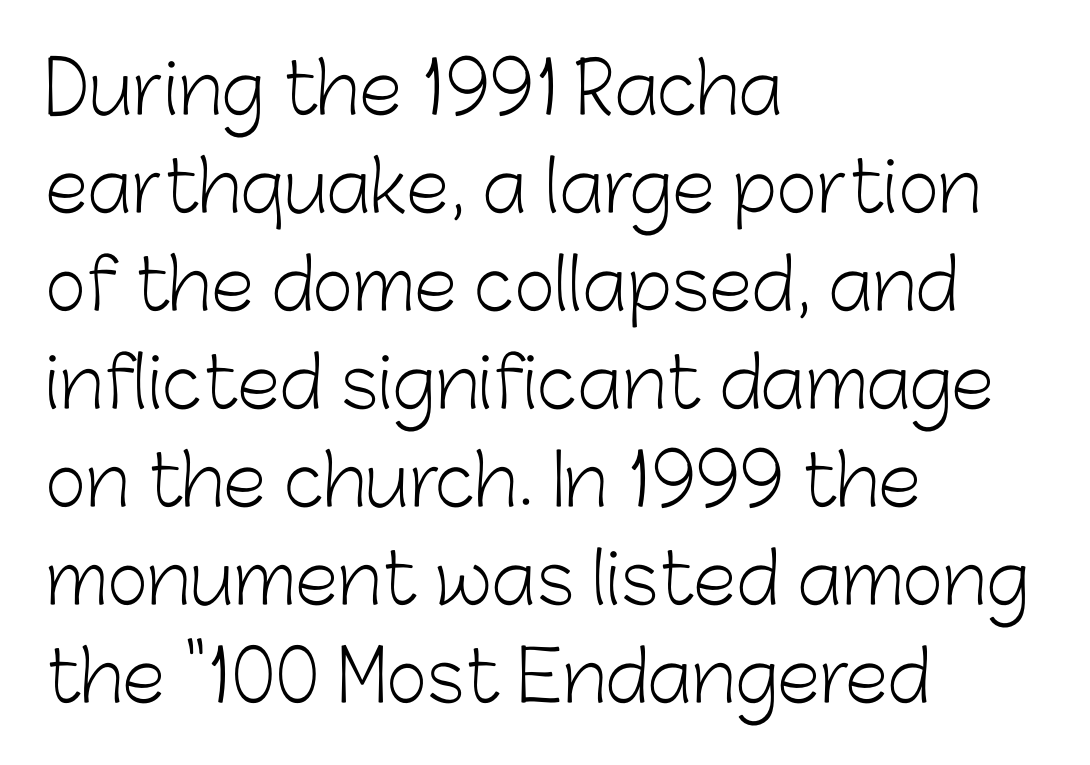
The image shows 70 px light sans-serif type, upright; set left-aligned, normal line spacing (1.4x), normal letter spacing, not underlined; low stroke contrast and a medium x-height.
